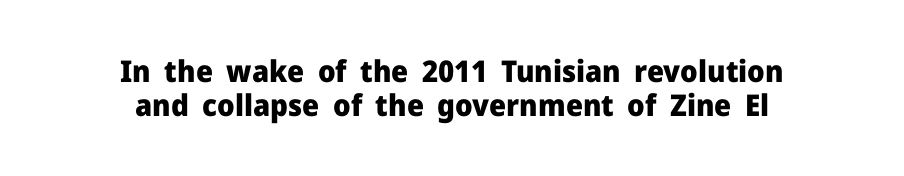
Q: Is the text bold? A: Yes.
Q: Is the text italic (slanted)? A: No, it is upright.
Q: Is the typeface a serif or a sans-serif typeface? A: Sans-serif.
Q: Is the text underlined? A: No.
Q: How is the paragraph aligned? A: Centered.
Q: Is the spacing between letters normal or unusually wide? A: Normal.
Q: Is the spacing between lines tight, normal or loose? A: Tight.
Q: Width (condensed, normal, or wide)? A: Normal.
Q: Stroke contrast? A: Low.
Q: x-height? A: Medium.
Q: Monospaced? A: No.
